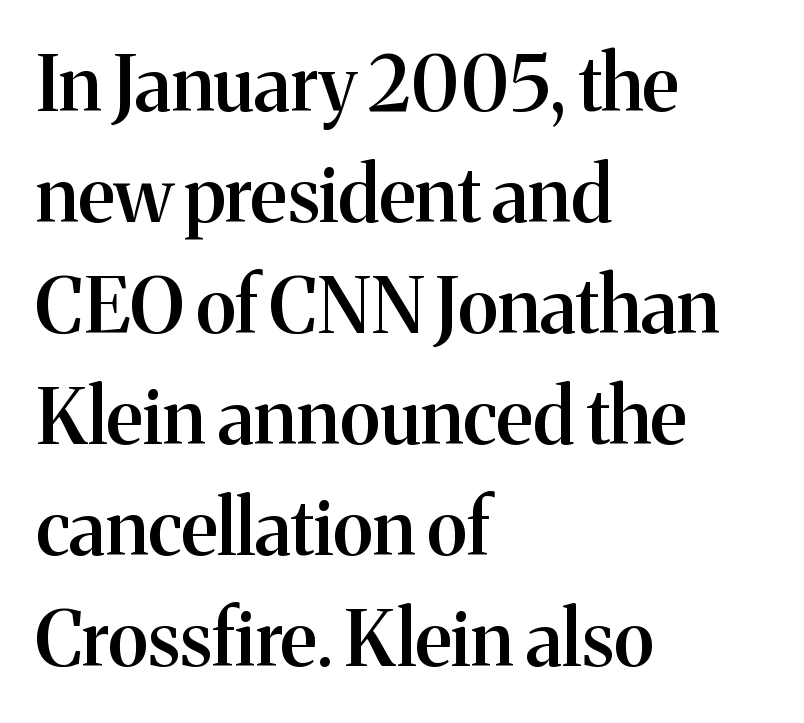
The image shows 76 px semibold serif type, upright; set left-aligned, normal line spacing (1.46x), normal letter spacing, not underlined; medium stroke contrast and a medium x-height.
